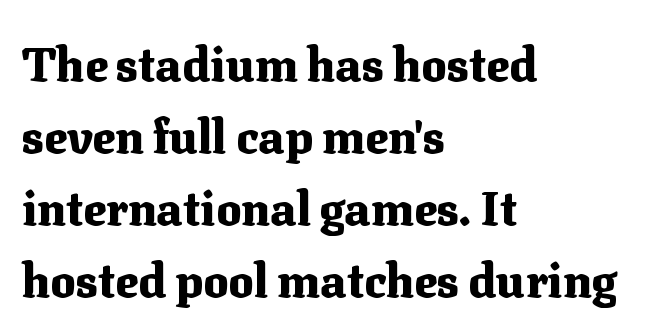
Q: Is the text bold? A: Yes.
Q: Is the text italic (slanted)? A: No, it is upright.
Q: Is the typeface a serif or a sans-serif typeface? A: Serif.
Q: Is the text underlined? A: No.
Q: How is the paragraph aligned? A: Left-aligned.
Q: Is the spacing between letters normal or unusually wide? A: Normal.
Q: Is the spacing between lines tight, normal or loose? A: Normal.
Q: Width (condensed, normal, or wide)? A: Normal.
Q: Stroke contrast? A: Medium.
Q: x-height? A: Medium.
Q: Monospaced? A: No.
